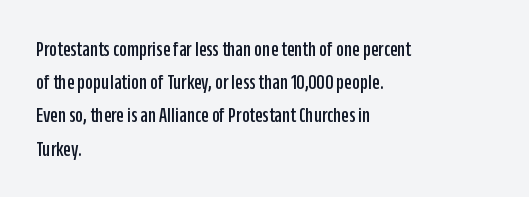
{"italic": "no", "underline": "no", "align": "left", "line_spacing": "normal", "line_spacing_ratio": 1.51, "letter_spacing": "normal", "letter_spacing_em": 0.0, "glyph_px": 22}
